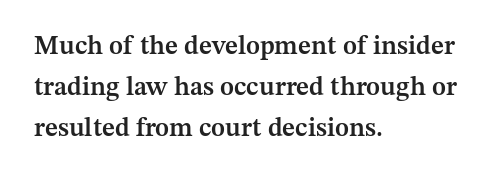
Q: Is the text bold? A: Semi-bold.
Q: Is the text italic (slanted)? A: No, it is upright.
Q: Is the text underlined? A: No.
Q: How is the paragraph aligned? A: Left-aligned.
Q: Is the spacing between letters normal or unusually wide? A: Normal.
Q: Is the spacing between lines tight, normal or loose? A: Normal.
